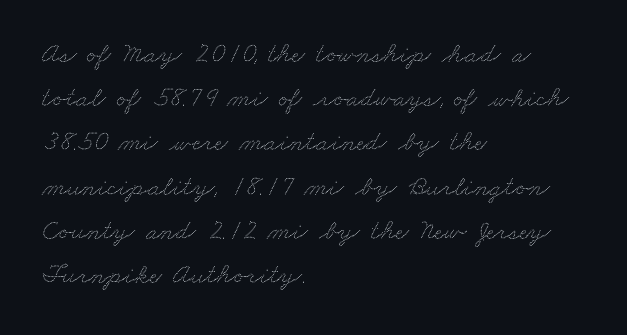
The image shows 28 px wide type; set left-aligned, normal line spacing (1.58x), normal letter spacing, not underlined; low stroke contrast and a small x-height.
